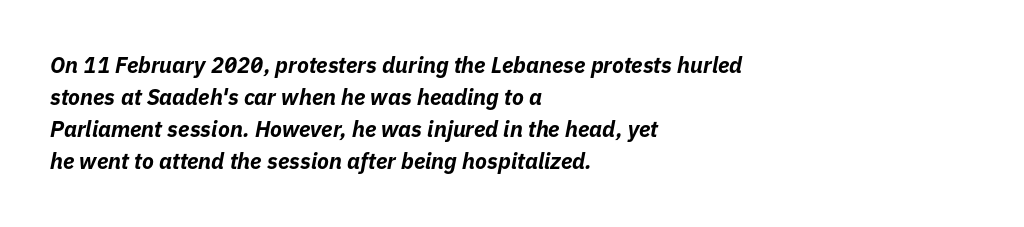
{"italic": "yes", "lean": "right", "slant_degrees": 11, "bold": "yes", "underline": "no", "align": "left", "line_spacing": "normal", "line_spacing_ratio": 1.46, "letter_spacing": "normal", "letter_spacing_em": 0.0, "glyph_px": 22}
